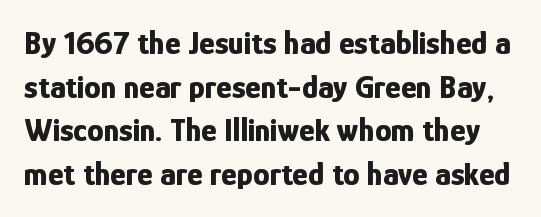
The image shows 33 px bold, condensed sans-serif type, upright; set normal line spacing (1.32x), normal letter spacing, not underlined; low stroke contrast and a medium x-height.
